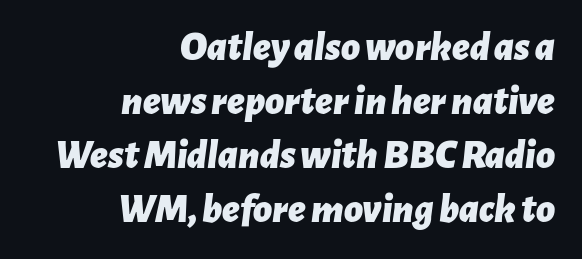
The image shows 41 px bold type, italic (leaning right); set right-aligned, normal line spacing (1.32x), normal letter spacing, not underlined; low stroke contrast and a medium x-height.
